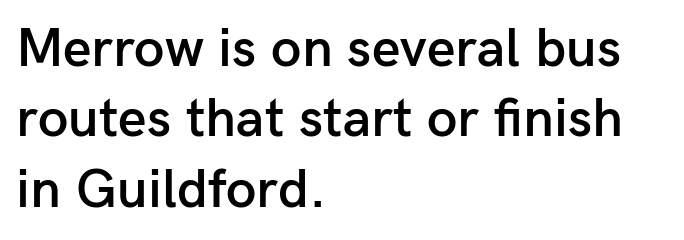
How heavy is the stroke? Medium-heavy — a semibold, shy of bold. Does the leading feel generous? No, just average. A typesetter would mark this as roman, not italic. The letters sit at their default tracking, neither squeezed nor spread. The letters advance in unequal steps, a hallmark of proportional type.
